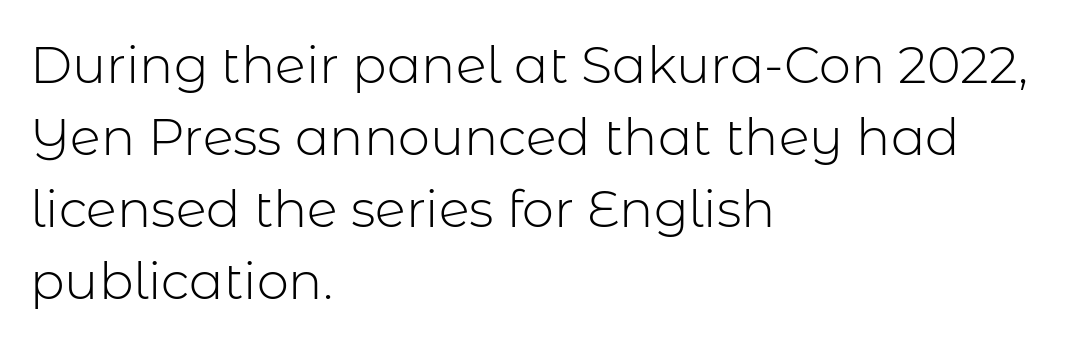
This is roman type, the default non-slanted kind. A typesetter would call this leading conventional body-copy spacing. Students, note that the glyphs here touch the page at normal intervals. The glyphs in this specimen are sans serif.
